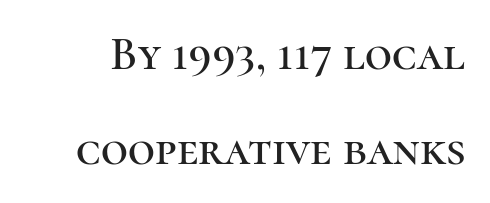
The image shows 47 px serif type, upright; set loose line spacing (2.02x), normal letter spacing, not underlined; high stroke contrast and a medium x-height.
